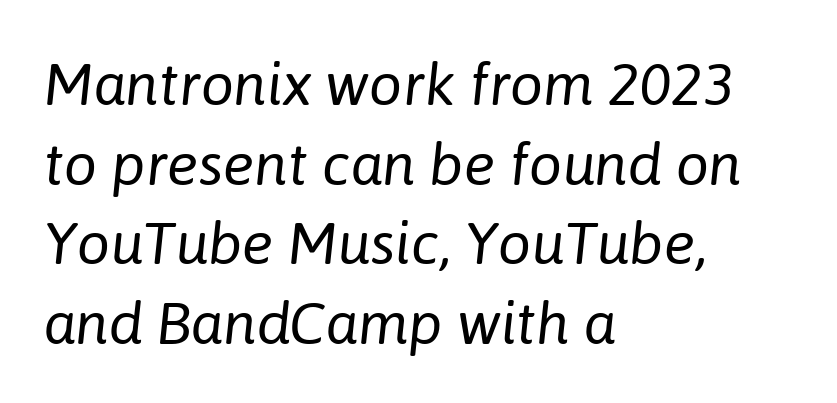
{"italic": "yes", "lean": "right", "slant_degrees": 6, "bold": "no", "weight": "regular", "width": "normal", "stroke_contrast": "low", "x_height": "medium", "monospaced": "no", "underline": "no", "align": "left", "line_spacing": "normal", "line_spacing_ratio": 1.35, "letter_spacing": "normal", "letter_spacing_em": 0.0, "glyph_px": 59}
